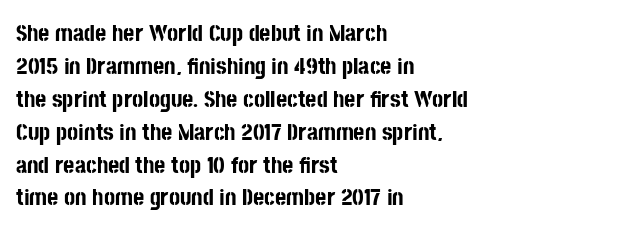
The image shows 24 px bold type, upright; set left-aligned, normal line spacing (1.37x), normal letter spacing, not underlined.
